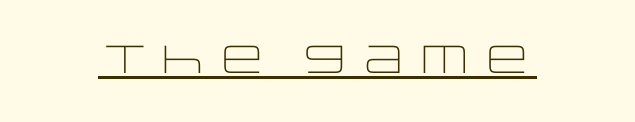
The image shows 39 px light, wide sans-serif type, upright; set normal letter spacing, underlined; low stroke contrast and a large x-height.
